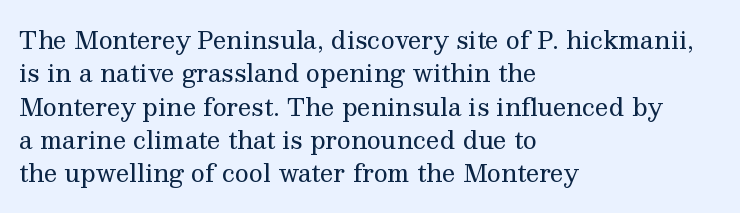
{"italic": "no", "bold": "no", "underline": "no", "align": "left", "line_spacing": "normal", "line_spacing_ratio": 1.39, "letter_spacing": "normal", "letter_spacing_em": 0.0, "glyph_px": 24}
